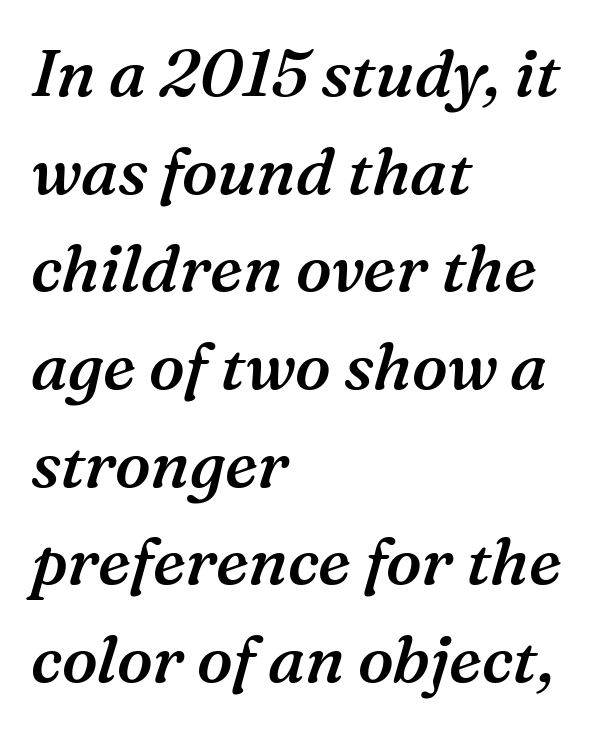
Weight check: semibold — heavier than regular, not quite bold. The horizontal fit of the characters is conventional and even. Interline gaps are of average width in this sample. A bare baseline throughout the passage. Yep, those are serifs on the letters.
